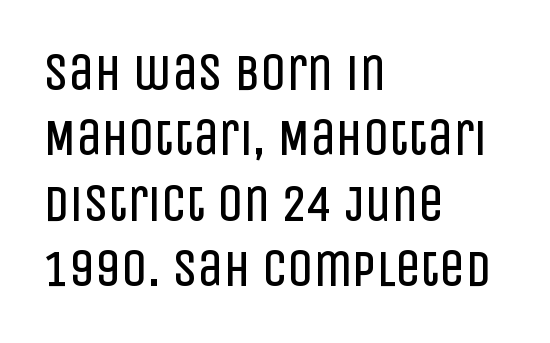
Q: Is the text bold? A: No.
Q: Is the text italic (slanted)? A: No, it is upright.
Q: Is the typeface a serif or a sans-serif typeface? A: Sans-serif.
Q: Is the text underlined? A: No.
Q: How is the paragraph aligned? A: Left-aligned.
Q: Is the spacing between letters normal or unusually wide? A: Normal.
Q: Is the spacing between lines tight, normal or loose? A: Normal.
Q: Width (condensed, normal, or wide)? A: Condensed.
Q: Stroke contrast? A: Low.
Q: x-height? A: Large.
Q: Monospaced? A: No.
